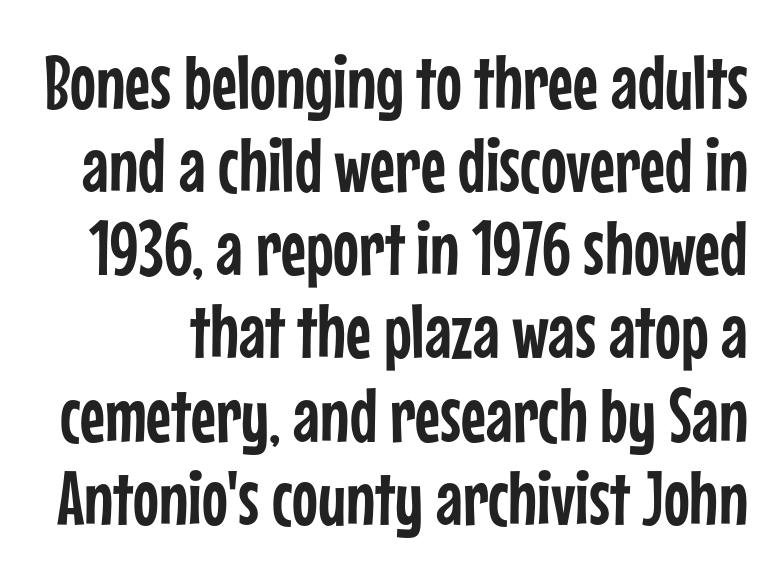
Q: Is the text italic (slanted)? A: No, it is upright.
Q: Is the typeface a serif or a sans-serif typeface? A: Sans-serif.
Q: Is the text underlined? A: No.
Q: Is the spacing between letters normal or unusually wide? A: Normal.
Q: Is the spacing between lines tight, normal or loose? A: Tight.
Q: Width (condensed, normal, or wide)? A: Condensed.
Q: Stroke contrast? A: Low.
Q: x-height? A: Medium.
Q: Monospaced? A: No.
